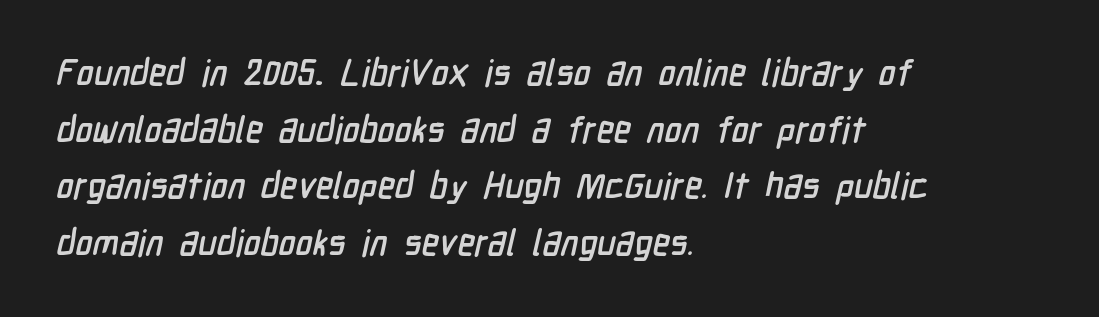
The rendering uses a moderate line-height, typical for paragraphs. Proportional: the letters do not fall into vertical columns. The compositor pushed each line to the left boundary. Nobody touched the tracking dial on this one. The gap between lines stays unmarked.
